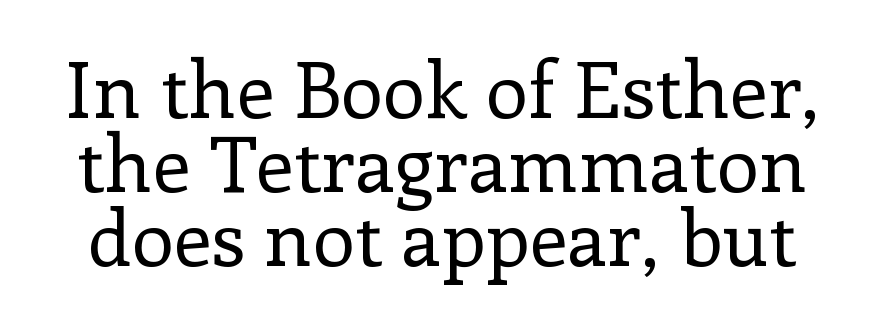
The image shows 77 px regular-weight serif type, upright; set tight line spacing (0.96x), normal letter spacing, not underlined; low stroke contrast and a medium x-height.
